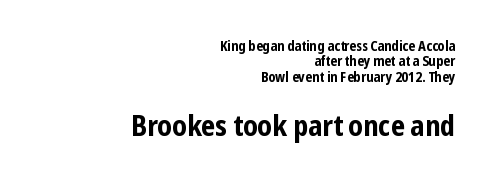
The image shows 29 px bold, condensed sans-serif type, upright; set right-aligned, tight line spacing (1.09x), normal letter spacing, not underlined; the second (bottom) block is 2.07x larger; low stroke contrast and a medium x-height.
